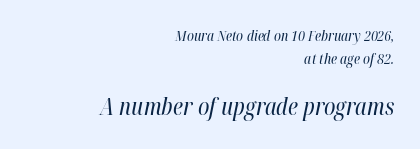
{"italic": "yes", "lean": "right", "slant_degrees": 12, "bold": "no", "underline": "no", "align": "right", "line_spacing": "normal", "line_spacing_ratio": 1.64, "letter_spacing": "normal", "letter_spacing_em": 0.0, "larger_block": "second", "size_ratio": 1.64, "glyph_px": 23}
